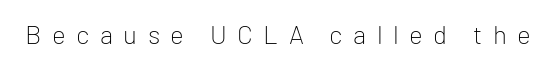
The image shows 26 px text type, upright; set unusually wide letter spacing (+0.4 em), not underlined.
